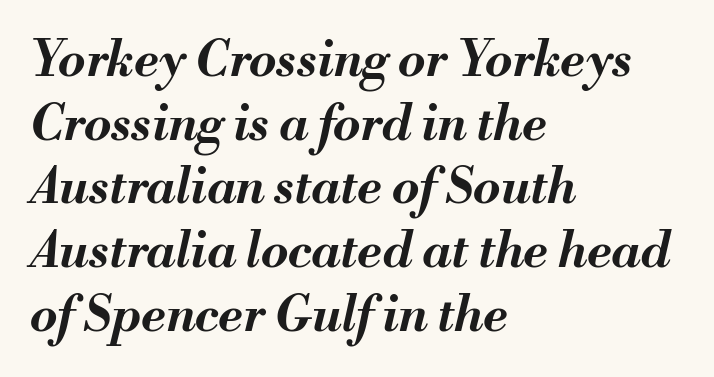
{"italic": "yes", "lean": "right", "slant_degrees": 13, "bold": "yes", "weight": "bold", "width": "normal", "stroke_contrast": "medium", "x_height": "small", "monospaced": "no", "underline": "no", "align": "left", "line_spacing": "normal", "line_spacing_ratio": 1.3, "letter_spacing": "normal", "letter_spacing_em": 0.0, "glyph_px": 49}
